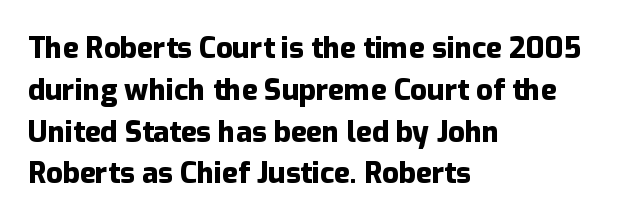
The image shows 29 px heavy sans-serif type, upright; set left-aligned, normal line spacing (1.44x), normal letter spacing, not underlined; low stroke contrast and a medium x-height.
